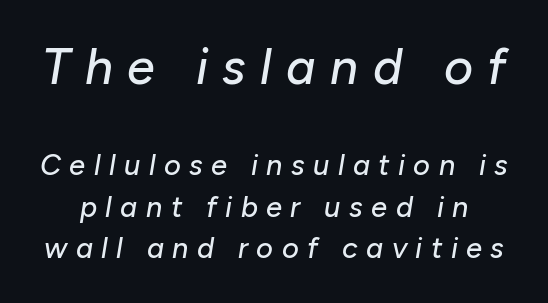
{"italic": "yes", "lean": "right", "slant_degrees": 10, "width": "normal", "stroke_contrast": "low", "x_height": "medium", "monospaced": "no", "underline": "no", "line_spacing": "normal", "line_spacing_ratio": 1.43, "letter_spacing": "wide", "letter_spacing_em": 0.29, "larger_block": "first", "size_ratio": 1.72, "glyph_px": 50}
